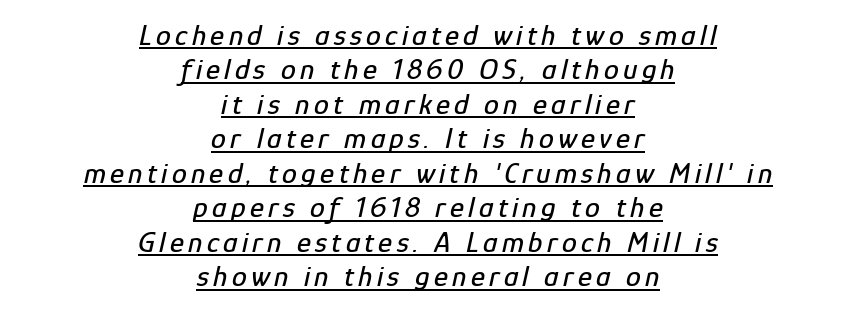
{"italic": "yes", "lean": "right", "slant_degrees": 12, "width": "condensed", "stroke_contrast": "low", "x_height": "medium", "monospaced": "no", "underline": "yes", "align": "center", "line_spacing": "tight", "line_spacing_ratio": 1.15, "glyph_px": 30}
